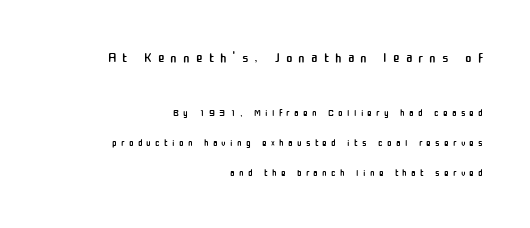
The image shows 20 px text type, upright; set right-aligned, loose line spacing (2.14x), unusually wide letter spacing (+0.3 em), not underlined; the first (top) block is 1.43x larger.
